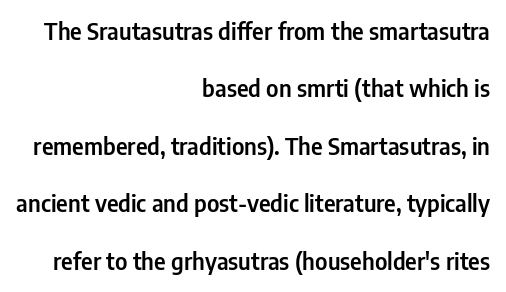
The image shows 23 px text type, upright; set right-aligned, loose line spacing (2.5x), normal letter spacing, not underlined.
